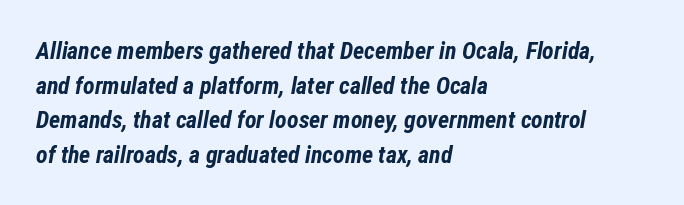
{"italic": "yes", "lean": "right", "slant_degrees": 12, "bold": "yes", "underline": "no", "align": "left", "line_spacing": "normal", "line_spacing_ratio": 1.44, "letter_spacing": "normal", "letter_spacing_em": 0.0, "glyph_px": 24}
